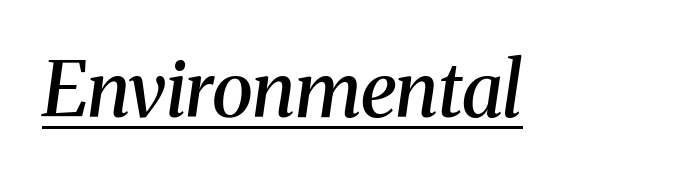
The image shows 76 px semibold serif type, italic (leaning right); set normal letter spacing, underlined; medium stroke contrast and a medium x-height.
